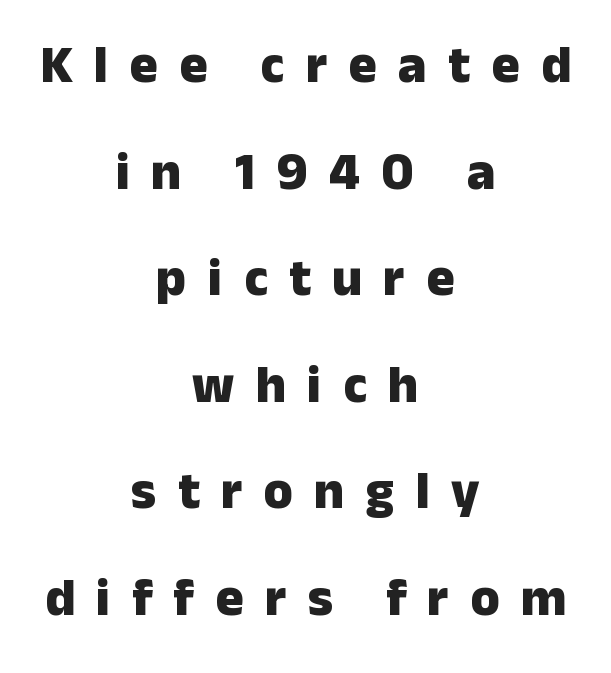
Character widths vary here, with narrow letters taking less room than wide ones. Does the type have serifs? No, each stem ends abruptly. One glance says open: line gaps are wider than usual. Vertical strokes here are truly vertical. Spacing between characters has been opened up far beyond the box default.
